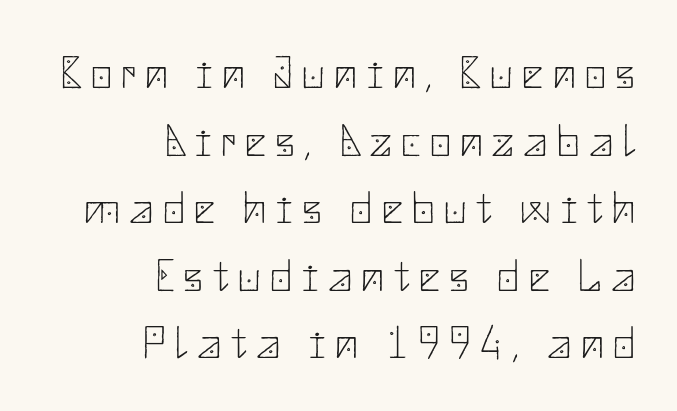
Q: Is the text bold? A: No.
Q: Is the text italic (slanted)? A: No, it is upright.
Q: Is the typeface a serif or a sans-serif typeface? A: Sans-serif.
Q: Is the text underlined? A: No.
Q: How is the paragraph aligned? A: Right-aligned.
Q: Is the spacing between letters normal or unusually wide? A: Unusually wide.
Q: Is the spacing between lines tight, normal or loose? A: Normal.
Q: Width (condensed, normal, or wide)? A: Normal.
Q: Stroke contrast? A: Low.
Q: x-height? A: Small.
